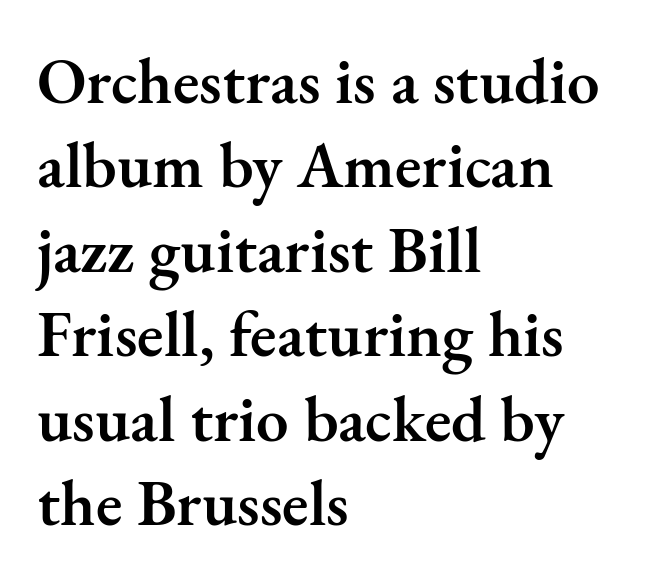
{"serif": "yes", "italic": "no", "bold": "semi", "weight": "semibold", "width": "normal", "stroke_contrast": "medium", "x_height": "small", "monospaced": "no", "underline": "no", "align": "left", "line_spacing": "normal", "line_spacing_ratio": 1.3, "letter_spacing": "normal", "letter_spacing_em": 0.0, "glyph_px": 65}
